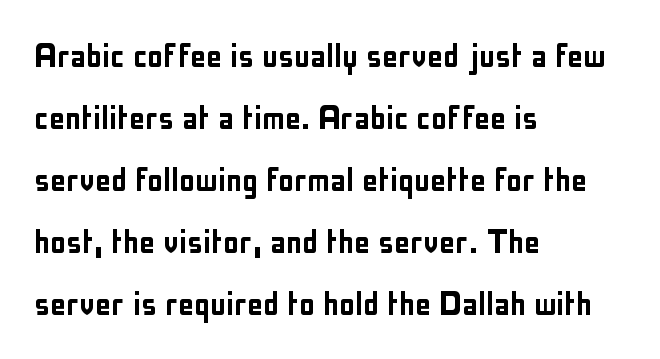
The rendering anchors every line to the left-hand side. Vertical spacing — default. The typography opts for an upright posture over an oblique one. Varying glyph widths throughout — classic text-font behaviour. Rule under the text: the space is simply empty.
